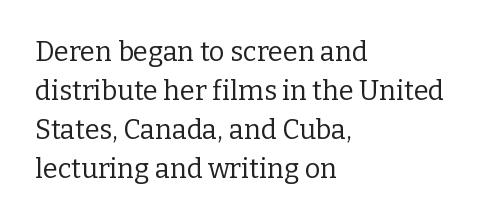
The image shows 27 px text type, upright; set left-aligned, normal line spacing (1.44x), normal letter spacing, not underlined.
